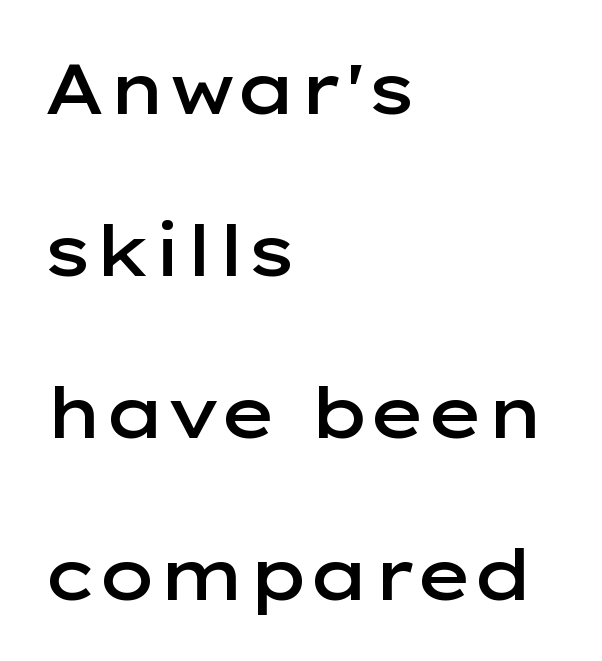
The image shows 71 px semibold, wide sans-serif type, upright; set left-aligned, loose line spacing (2.28x), normal letter spacing, not underlined; low stroke contrast and a medium x-height.
